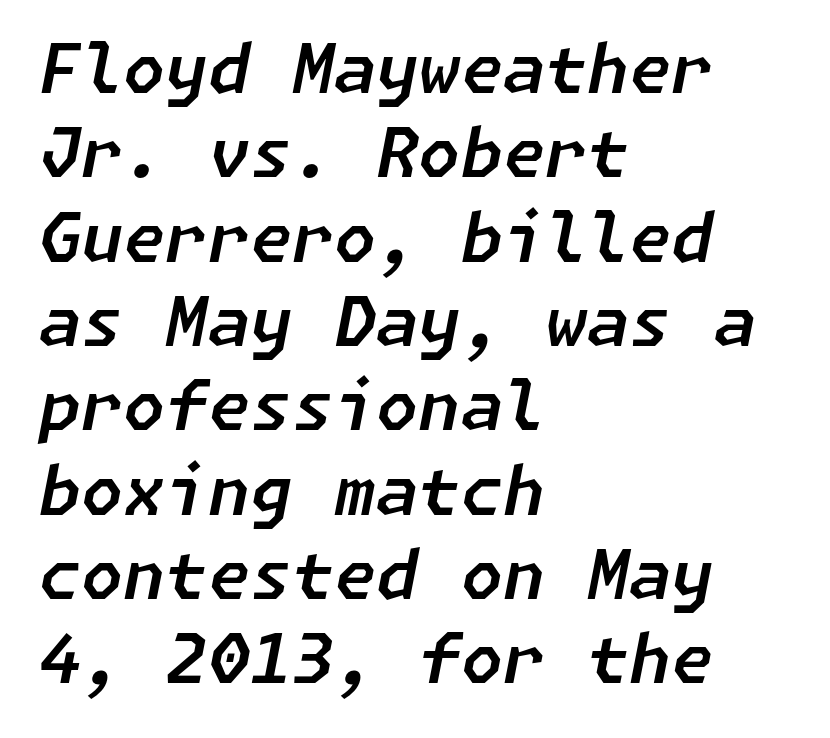
{"italic": "yes", "lean": "right", "slant_degrees": 11, "width": "normal", "stroke_contrast": "low", "x_height": "medium", "underline": "no", "align": "left", "line_spacing_ratio": 1.24, "letter_spacing": "normal", "letter_spacing_em": 0.0, "glyph_px": 68}
